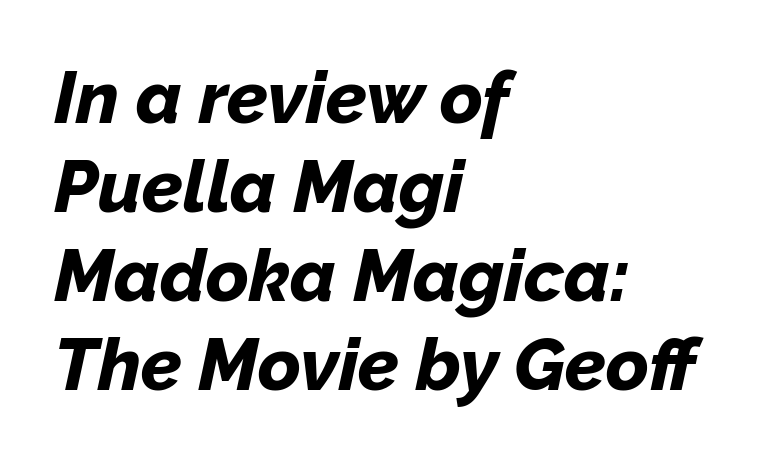
The image shows 73 px bold type, italic (leaning right); set left-aligned, line spacing 1.22x, normal letter spacing, not underlined; low stroke contrast and a medium x-height.
